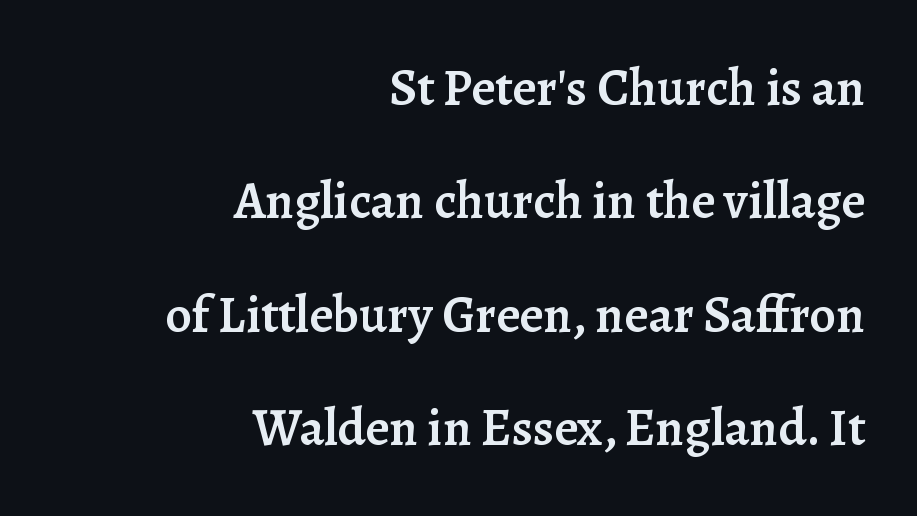
Q: Is the text bold? A: Semi-bold.
Q: Is the text italic (slanted)? A: No, it is upright.
Q: Is the typeface a serif or a sans-serif typeface? A: Serif.
Q: Is the text underlined? A: No.
Q: How is the paragraph aligned? A: Right-aligned.
Q: Is the spacing between letters normal or unusually wide? A: Normal.
Q: Is the spacing between lines tight, normal or loose? A: Loose.
Q: Width (condensed, normal, or wide)? A: Normal.
Q: Stroke contrast? A: Low.
Q: x-height? A: Medium.
Q: Monospaced? A: No.
